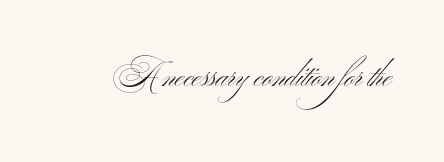
The image shows 30 px light, wide sans-serif type; set normal letter spacing, not underlined; medium stroke contrast and a small x-height.
